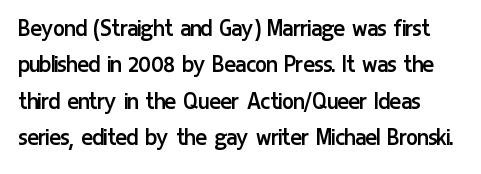
The image shows 27 px text type, upright; set normal line spacing (1.35x), normal letter spacing, not underlined.
